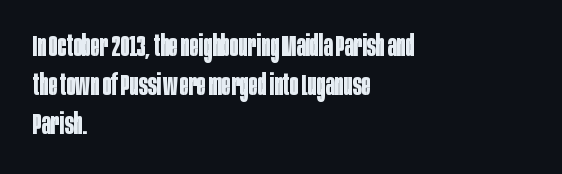
The image shows 30 px bold, condensed sans-serif type, upright; set left-aligned, normal line spacing (1.3x), normal letter spacing, not underlined; low stroke contrast and a large x-height.
